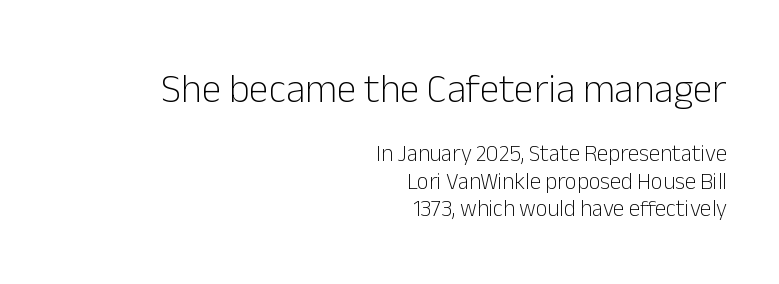
Is this a fixed-width face? No — the glyphs have proportional, varying widths. Bare-footed words on every line. Designer's note — italics off, roman on. Caption: upper text group enlarged, lower text group reduced. Observe the absence of serifs on each vertical stroke in this sample.
